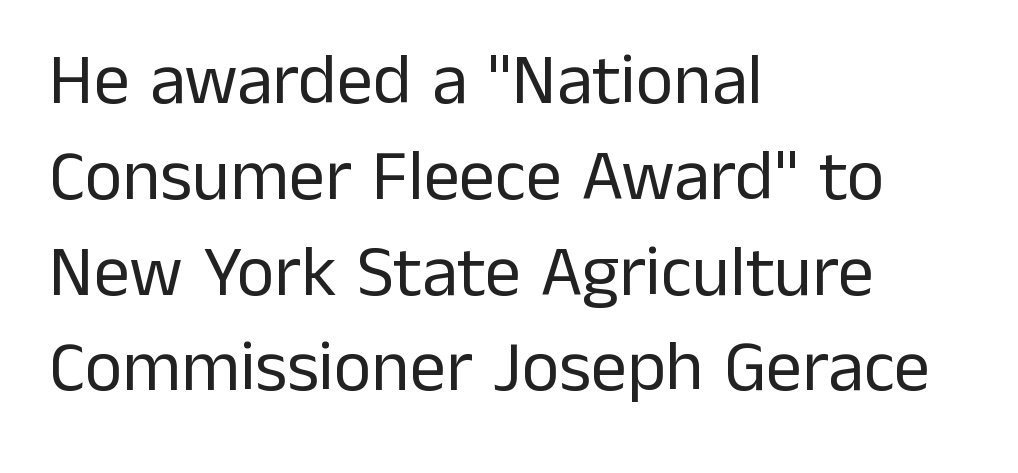
Regarding serifs, this sample does without them. The area under the type is left untouched. Do the characters align in a grid? No, the font is proportional. Posture: upright roman.
